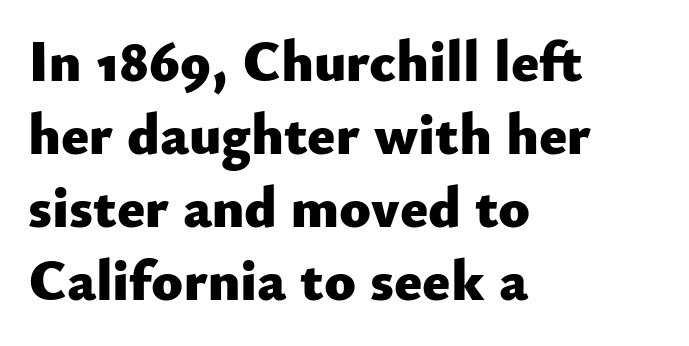
The image shows 58 px heavy sans-serif type, upright; set left-aligned, normal line spacing (1.26x), normal letter spacing, not underlined; low stroke contrast and a small x-height.
